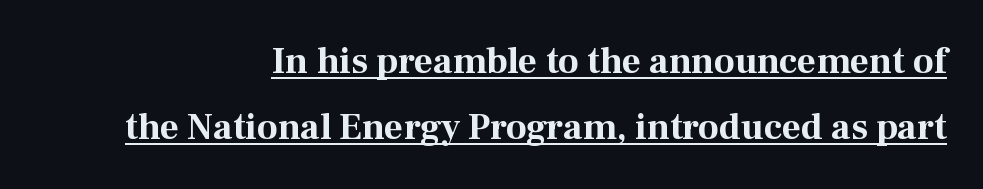
Q: Is the text bold? A: Yes.
Q: Is the text italic (slanted)? A: No, it is upright.
Q: Is the typeface a serif or a sans-serif typeface? A: Serif.
Q: Is the text underlined? A: Yes.
Q: How is the paragraph aligned? A: Right-aligned.
Q: Is the spacing between letters normal or unusually wide? A: Normal.
Q: Width (condensed, normal, or wide)? A: Normal.
Q: Stroke contrast? A: Medium.
Q: x-height? A: Medium.
Q: Monospaced? A: No.
